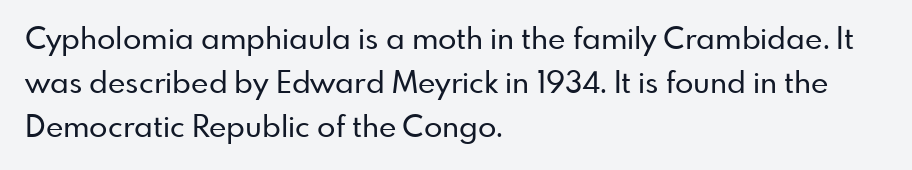
{"serif": "no", "italic": "no", "width": "normal", "stroke_contrast": "low", "x_height": "small", "monospaced": "no", "underline": "no", "align": "left", "line_spacing": "normal", "line_spacing_ratio": 1.46, "letter_spacing": "normal", "letter_spacing_em": 0.0, "glyph_px": 30}
